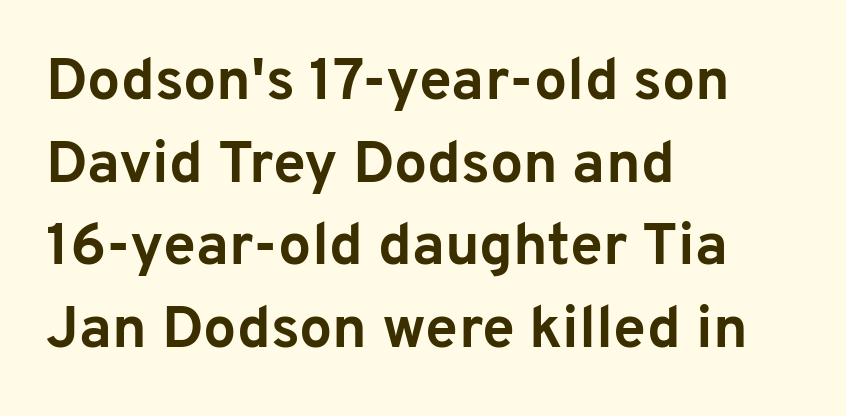
{"serif": "no", "italic": "no", "bold": "yes", "weight": "bold", "width": "normal", "stroke_contrast": "low", "x_height": "medium", "monospaced": "no", "underline": "no", "align": "left", "line_spacing": "normal", "line_spacing_ratio": 1.4, "letter_spacing": "normal", "letter_spacing_em": 0.0, "glyph_px": 59}
